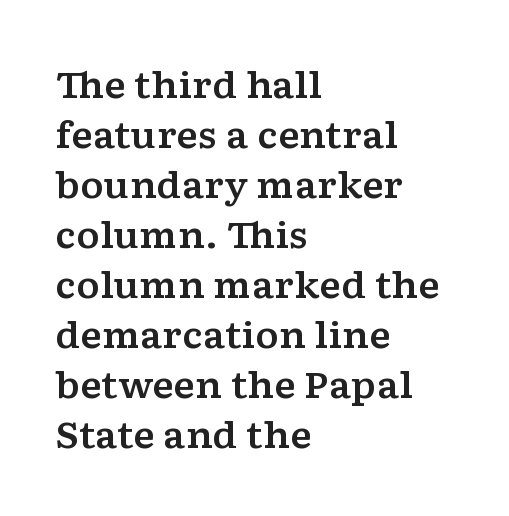
The image shows 36 px wide serif type, upright; set left-aligned, normal line spacing (1.39x), normal letter spacing, not underlined; low stroke contrast and a medium x-height.
